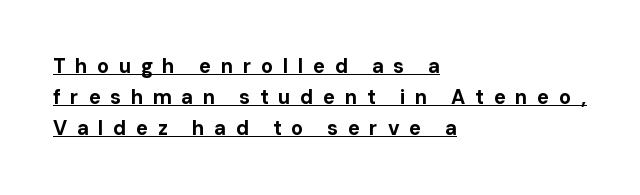
Q: Is the text bold? A: Yes.
Q: Is the text italic (slanted)? A: No, it is upright.
Q: Is the text underlined? A: Yes.
Q: How is the paragraph aligned? A: Left-aligned.
Q: Is the spacing between letters normal or unusually wide? A: Unusually wide.
Q: Is the spacing between lines tight, normal or loose? A: Normal.
